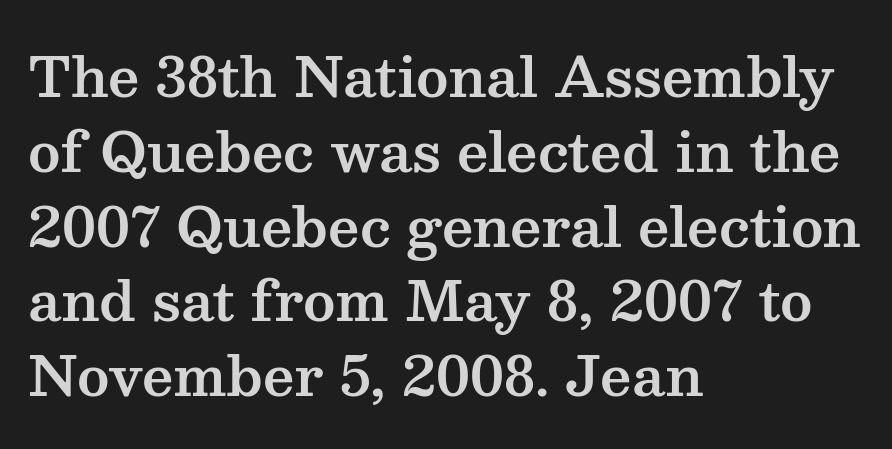
Layout note: lines flush left. You could call the tracking neutral — neither tight nor loose. Plain, unruled lines of type. I'd call this a serif setting — the letters wear small feet. Successive baselines arrive at the customary interval.
